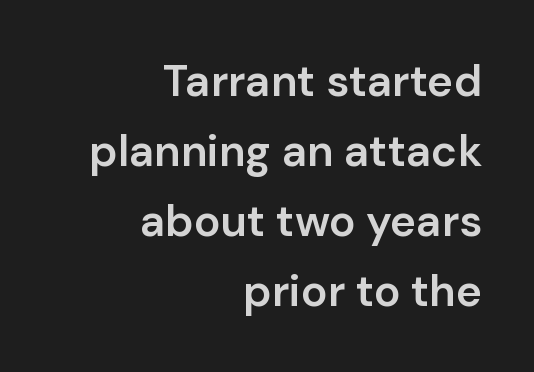
Q: Is the text bold? A: Semi-bold.
Q: Is the text italic (slanted)? A: No, it is upright.
Q: Is the typeface a serif or a sans-serif typeface? A: Sans-serif.
Q: Is the text underlined? A: No.
Q: How is the paragraph aligned? A: Right-aligned.
Q: Is the spacing between letters normal or unusually wide? A: Normal.
Q: Is the spacing between lines tight, normal or loose? A: Normal.
Q: Width (condensed, normal, or wide)? A: Normal.
Q: Stroke contrast? A: Low.
Q: x-height? A: Medium.
Q: Monospaced? A: No.
